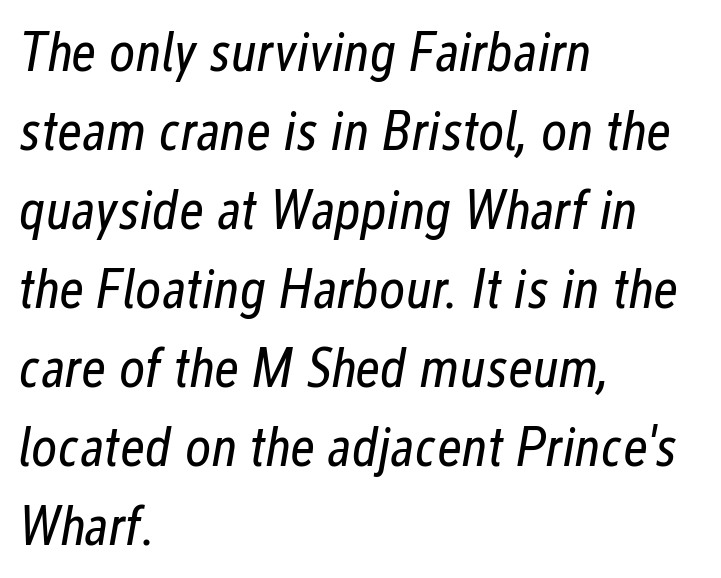
Q: Is the text bold? A: No.
Q: Is the text italic (slanted)? A: Yes, it leans right by about 12 degrees.
Q: Is the text underlined? A: No.
Q: How is the paragraph aligned? A: Left-aligned.
Q: Is the spacing between letters normal or unusually wide? A: Normal.
Q: Is the spacing between lines tight, normal or loose? A: Normal.
Q: Width (condensed, normal, or wide)? A: Condensed.
Q: Stroke contrast? A: Low.
Q: x-height? A: Medium.
Q: Monospaced? A: No.
